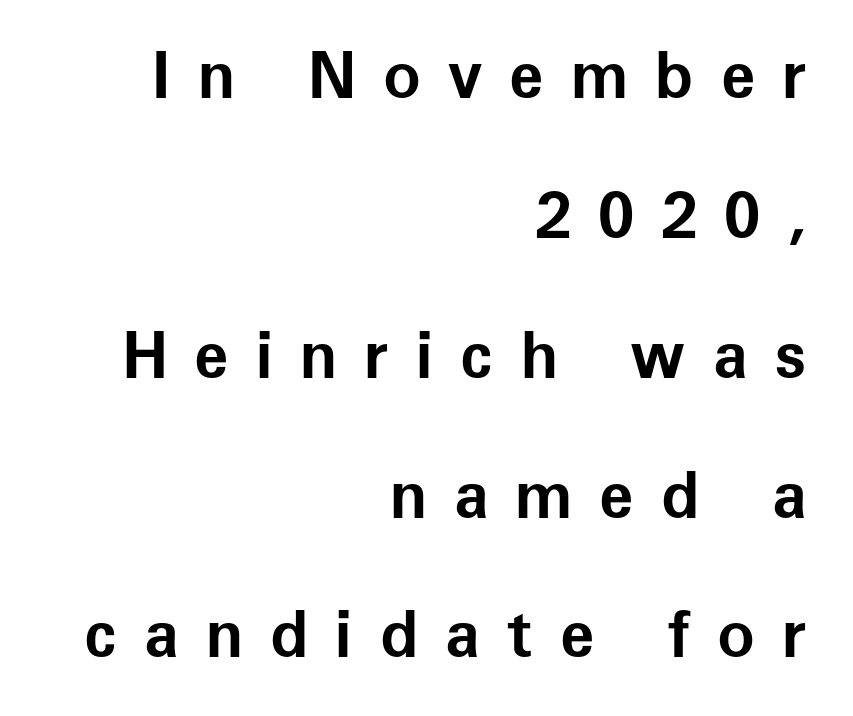
{"serif": "no", "italic": "no", "bold": "yes", "weight": "bold", "width": "normal", "stroke_contrast": "low", "x_height": "medium", "monospaced": "no", "underline": "no", "align": "right", "line_spacing": "loose", "line_spacing_ratio": 2.22, "letter_spacing": "wide", "letter_spacing_em": 0.43, "glyph_px": 63}
